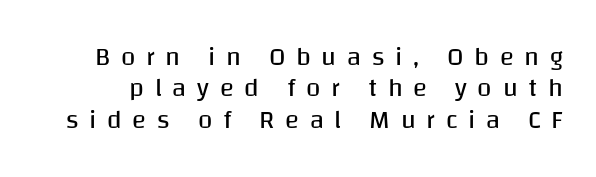
Q: Is the text bold? A: No.
Q: Is the text italic (slanted)? A: No, it is upright.
Q: Is the text underlined? A: No.
Q: Is the spacing between letters normal or unusually wide? A: Unusually wide.
